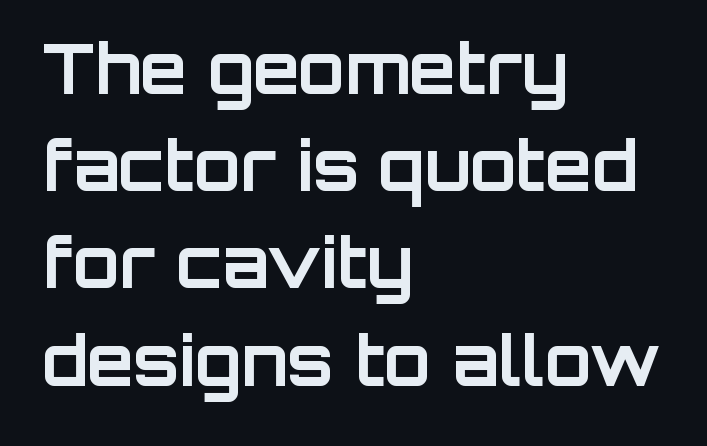
{"serif": "no", "italic": "no", "bold": "yes", "weight": "bold", "width": "normal", "stroke_contrast": "low", "x_height": "large", "monospaced": "no", "underline": "no", "align": "left", "line_spacing": "normal", "line_spacing_ratio": 1.43, "letter_spacing": "normal", "letter_spacing_em": 0.0, "glyph_px": 68}
